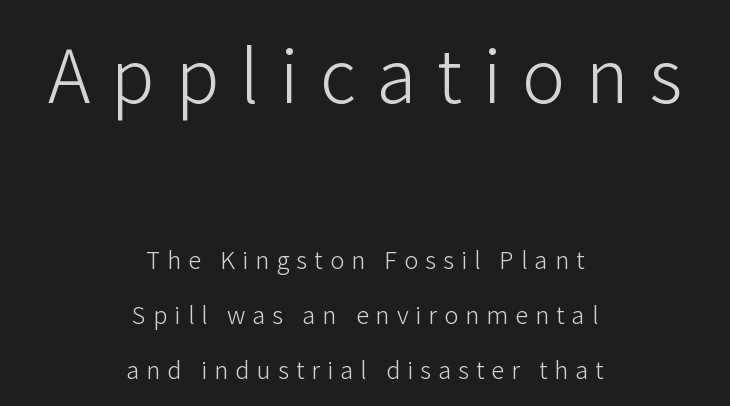
Q: Is the text bold? A: No.
Q: Is the text italic (slanted)? A: No, it is upright.
Q: Is the typeface a serif or a sans-serif typeface? A: Sans-serif.
Q: Is the text underlined? A: No.
Q: How is the paragraph aligned? A: Centered.
Q: Is the spacing between letters normal or unusually wide? A: Unusually wide.
Q: Is the spacing between lines tight, normal or loose? A: Loose.
Q: Which block of text is set in a larger size, the first (top) or the second (bottom)? A: The first (top) one.
Q: Width (condensed, normal, or wide)? A: Normal.
Q: Stroke contrast? A: Low.
Q: x-height? A: Medium.
Q: Monospaced? A: No.
